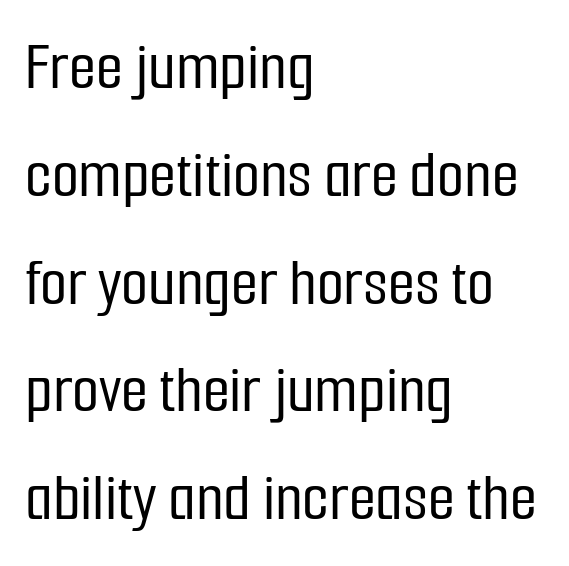
Q: Is the text italic (slanted)? A: No, it is upright.
Q: Is the typeface a serif or a sans-serif typeface? A: Sans-serif.
Q: Is the text underlined? A: No.
Q: How is the paragraph aligned? A: Left-aligned.
Q: Is the spacing between letters normal or unusually wide? A: Normal.
Q: Is the spacing between lines tight, normal or loose? A: Normal.
Q: Width (condensed, normal, or wide)? A: Condensed.
Q: Stroke contrast? A: Low.
Q: x-height? A: Medium.
Q: Monospaced? A: No.
